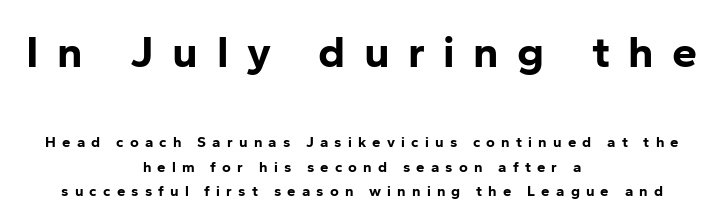
{"serif": "no", "italic": "no", "bold": "yes", "weight": "bold", "width": "normal", "stroke_contrast": "low", "x_height": "medium", "monospaced": "no", "underline": "no", "align": "center", "line_spacing": "normal", "line_spacing_ratio": 1.63, "letter_spacing": "wide", "letter_spacing_em": 0.41, "larger_block": "first", "size_ratio": 3.0, "glyph_px": 45}
